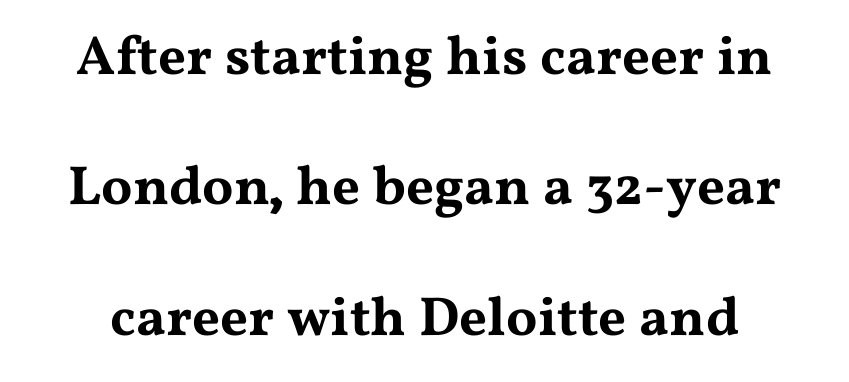
Q: Is the text italic (slanted)? A: No, it is upright.
Q: Is the typeface a serif or a sans-serif typeface? A: Serif.
Q: Is the text underlined? A: No.
Q: Is the spacing between letters normal or unusually wide? A: Normal.
Q: Is the spacing between lines tight, normal or loose? A: Loose.
Q: Width (condensed, normal, or wide)? A: Wide.
Q: Stroke contrast? A: Medium.
Q: x-height? A: Medium.
Q: Monospaced? A: No.
